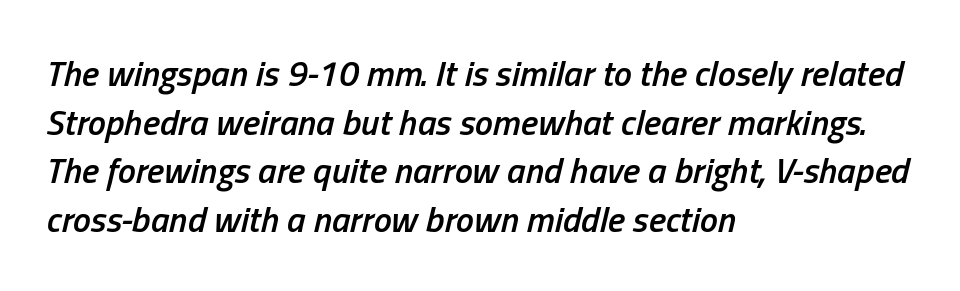
Q: Is the text bold? A: Semi-bold.
Q: Is the text italic (slanted)? A: Yes, it leans right by about 13 degrees.
Q: Is the text underlined? A: No.
Q: How is the paragraph aligned? A: Left-aligned.
Q: Is the spacing between letters normal or unusually wide? A: Normal.
Q: Is the spacing between lines tight, normal or loose? A: Normal.
Q: Width (condensed, normal, or wide)? A: Condensed.
Q: Stroke contrast? A: Low.
Q: x-height? A: Medium.
Q: Monospaced? A: No.
